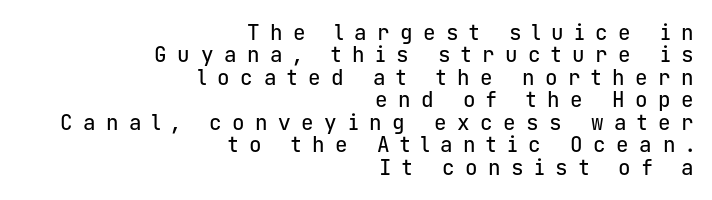
Has an underline been added? It has not. Casual observation: everything's shoved over to the right. The lettering stays uniformly vertical, giving the passage a roman look. Quick note: interline space is minimal.
